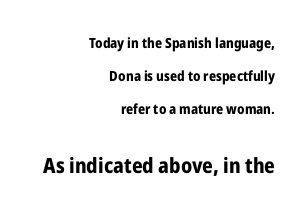
The image shows 21 px bold type, upright; set right-aligned, loose line spacing (2.37x), normal letter spacing, not underlined; the second (bottom) block is 1.5x larger.
